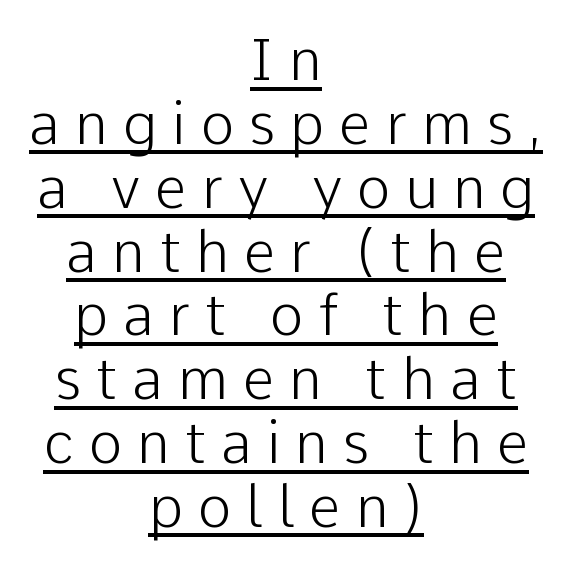
Every word sits above its own underline. No extra ink here — the face is not bold. Looks like regular typesetting: each glyph gets only the width it needs. Every character sits straight up, as roman type does. Grotesque or geometric, the face here clearly has no serifs.
